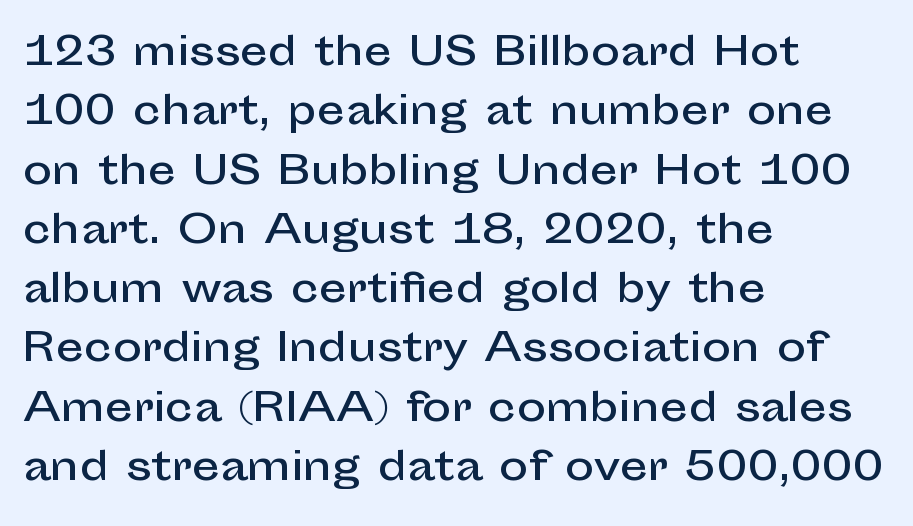
{"serif": "no", "italic": "no", "width": "normal", "stroke_contrast": "low", "x_height": "medium", "monospaced": "no", "underline": "no", "align": "left", "line_spacing": "normal", "line_spacing_ratio": 1.52, "letter_spacing": "normal", "letter_spacing_em": 0.0, "glyph_px": 39}
